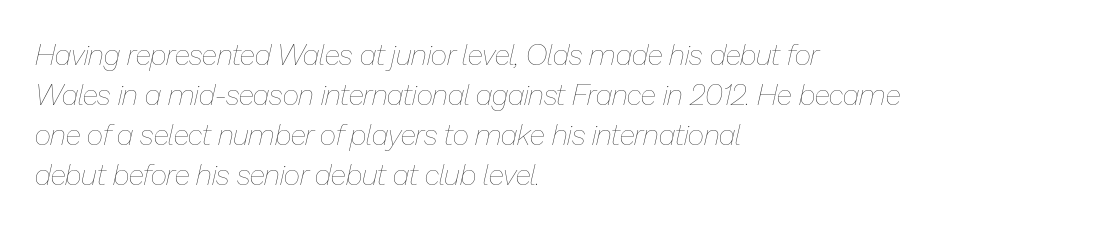
{"italic": "yes", "lean": "right", "slant_degrees": 13, "bold": "no", "weight": "thin", "width": "normal", "stroke_contrast": "low", "x_height": "medium", "monospaced": "no", "underline": "no", "align": "left", "line_spacing": "normal", "line_spacing_ratio": 1.38, "letter_spacing": "normal", "letter_spacing_em": 0.0, "glyph_px": 29}
